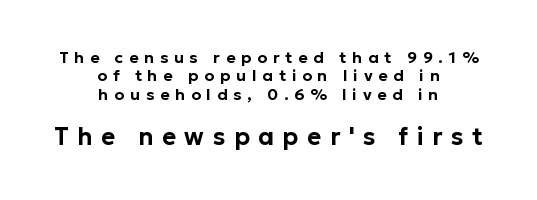
The image shows 24 px text type, upright; set centered, tight line spacing (1.15x), unusually wide letter spacing (+0.36 em), not underlined; the second (bottom) block is 1.5x larger.
